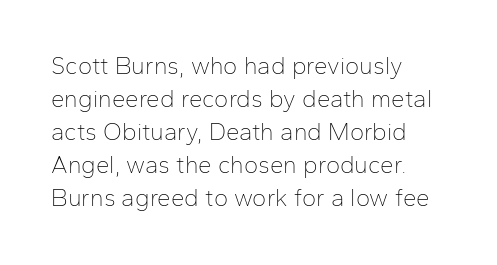
The image shows 24 px text type, upright; set left-aligned, normal line spacing (1.38x), normal letter spacing, not underlined.
